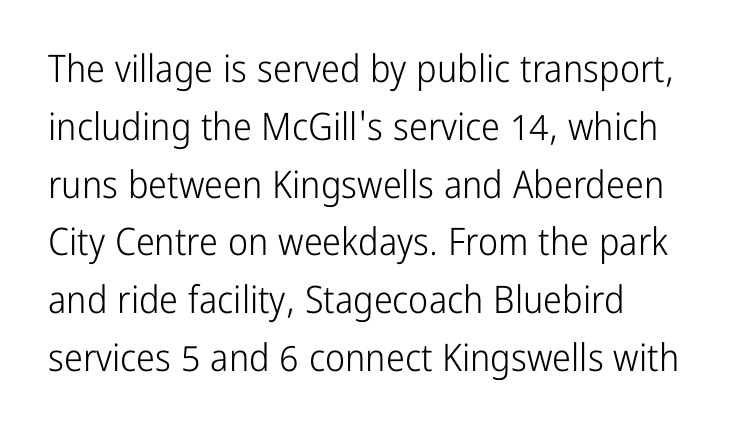
Q: Is the text bold? A: No.
Q: Is the text italic (slanted)? A: No, it is upright.
Q: Is the typeface a serif or a sans-serif typeface? A: Sans-serif.
Q: Is the text underlined? A: No.
Q: How is the paragraph aligned? A: Left-aligned.
Q: Is the spacing between letters normal or unusually wide? A: Normal.
Q: Is the spacing between lines tight, normal or loose? A: Normal.
Q: Width (condensed, normal, or wide)? A: Condensed.
Q: Stroke contrast? A: Low.
Q: x-height? A: Medium.
Q: Monospaced? A: No.
